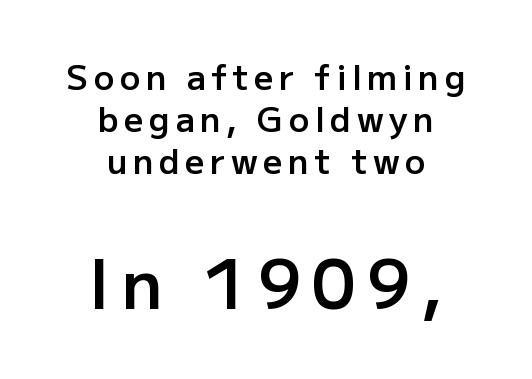
{"serif": "no", "italic": "no", "bold": "semi", "weight": "semibold", "width": "normal", "stroke_contrast": "low", "x_height": "medium", "monospaced": "no", "underline": "no", "align": "center", "line_spacing_ratio": 1.23, "larger_block": "second", "size_ratio": 2.0, "glyph_px": 68}
